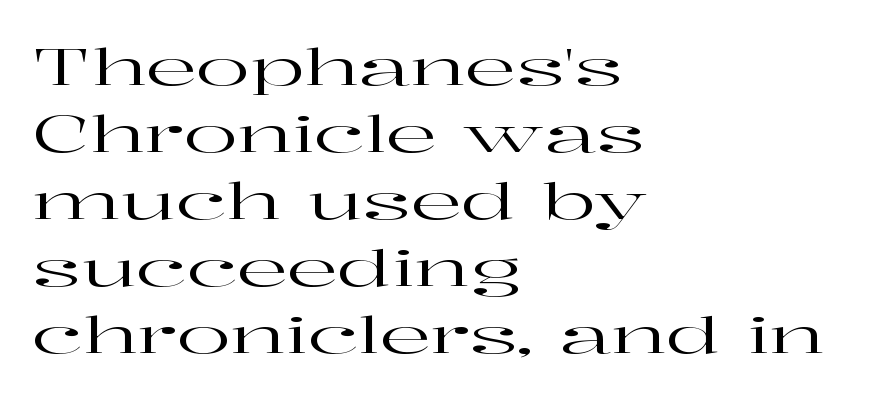
Short and long lines alike share a common starting point at left. The characters display serif detailing at their extremities. The typography opts for an upright posture over an oblique one. Looks like regular typesetting: each glyph gets only the width it needs. Summary of vertical rhythm: regular, with standard interline spacing.
